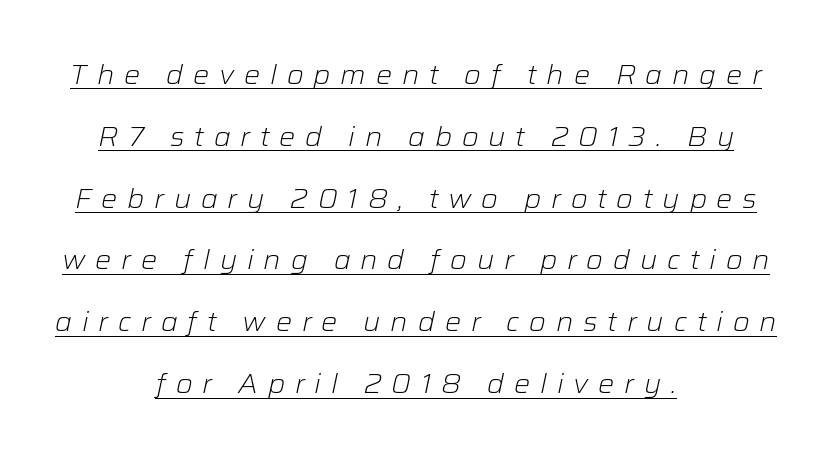
The image shows 27 px text type, italic (leaning right); set centered, loose line spacing (2.29x), unusually wide letter spacing (+0.36 em), underlined.
